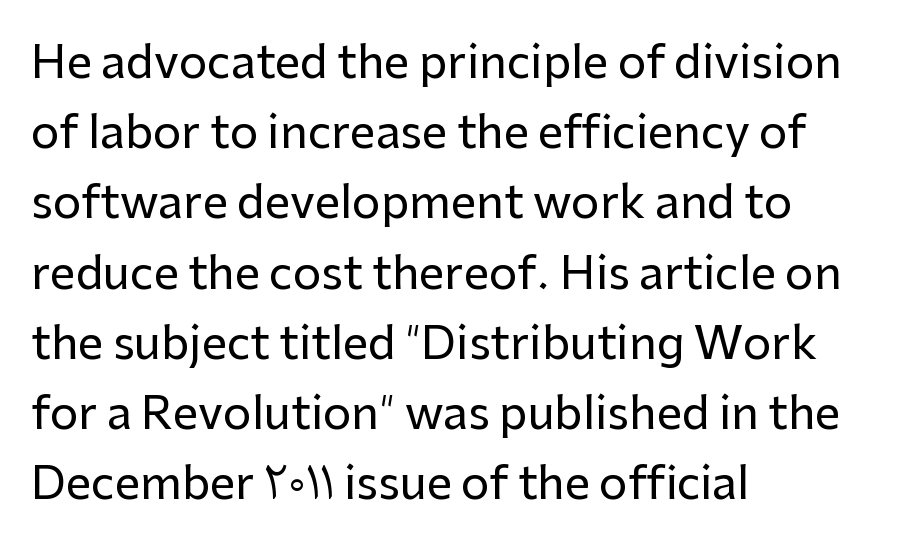
Q: Is the text italic (slanted)? A: No, it is upright.
Q: Is the typeface a serif or a sans-serif typeface? A: Sans-serif.
Q: Is the text underlined? A: No.
Q: How is the paragraph aligned? A: Left-aligned.
Q: Is the spacing between letters normal or unusually wide? A: Normal.
Q: Is the spacing between lines tight, normal or loose? A: Normal.
Q: Width (condensed, normal, or wide)? A: Normal.
Q: Stroke contrast? A: Low.
Q: x-height? A: Medium.
Q: Monospaced? A: No.
